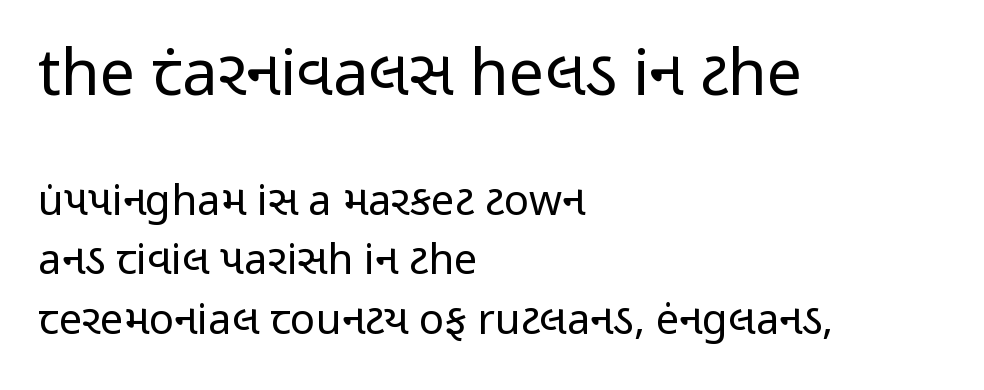
{"serif": "no", "italic": "no", "bold": "no", "weight": "regular", "width": "condensed", "stroke_contrast": "low", "x_height": "medium", "monospaced": "no", "underline": "no", "align": "left", "line_spacing": "normal", "line_spacing_ratio": 1.41, "letter_spacing": "normal", "letter_spacing_em": 0.0, "larger_block": "first", "size_ratio": 1.5, "glyph_px": 63}
